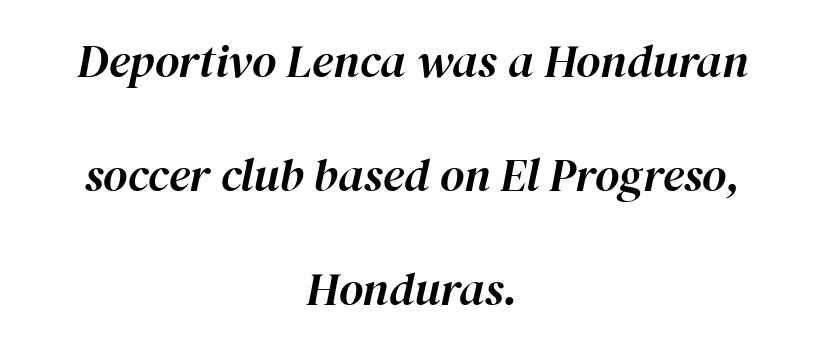
Q: Is the text italic (slanted)? A: Yes, it leans right by about 12 degrees.
Q: Is the text underlined? A: No.
Q: How is the paragraph aligned? A: Centered.
Q: Is the spacing between letters normal or unusually wide? A: Normal.
Q: Is the spacing between lines tight, normal or loose? A: Loose.
Q: Width (condensed, normal, or wide)? A: Normal.
Q: Stroke contrast? A: High.
Q: x-height? A: Medium.
Q: Monospaced? A: No.
